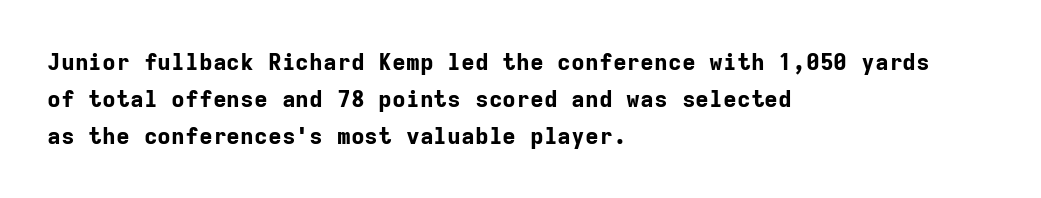
The image shows 23 px bold type, upright; set left-aligned, normal line spacing (1.6x), normal letter spacing, not underlined.
